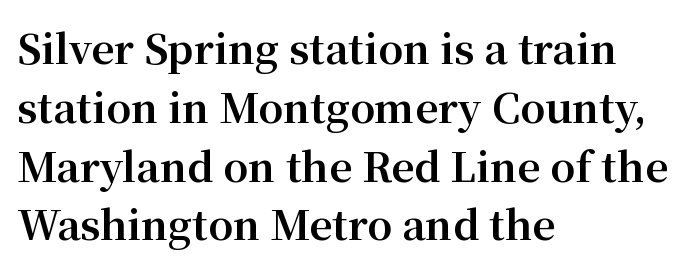
Q: Is the text bold? A: Yes.
Q: Is the text italic (slanted)? A: No, it is upright.
Q: Is the typeface a serif or a sans-serif typeface? A: Serif.
Q: Is the text underlined? A: No.
Q: How is the paragraph aligned? A: Left-aligned.
Q: Is the spacing between letters normal or unusually wide? A: Normal.
Q: Is the spacing between lines tight, normal or loose? A: Normal.
Q: Width (condensed, normal, or wide)? A: Normal.
Q: Stroke contrast? A: Medium.
Q: x-height? A: Medium.
Q: Monospaced? A: No.
